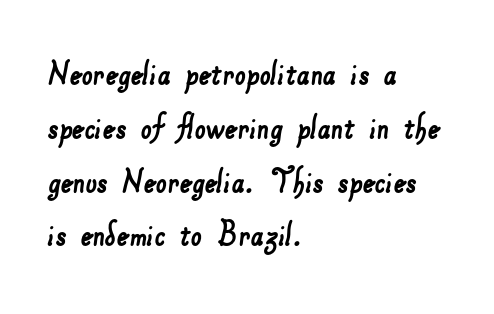
Q: Is the typeface a serif or a sans-serif typeface? A: Sans-serif.
Q: Is the text underlined? A: No.
Q: How is the paragraph aligned? A: Left-aligned.
Q: Is the spacing between letters normal or unusually wide? A: Normal.
Q: Is the spacing between lines tight, normal or loose? A: Normal.
Q: Width (condensed, normal, or wide)? A: Normal.
Q: Stroke contrast? A: Low.
Q: x-height? A: Small.
Q: Monospaced? A: No.
